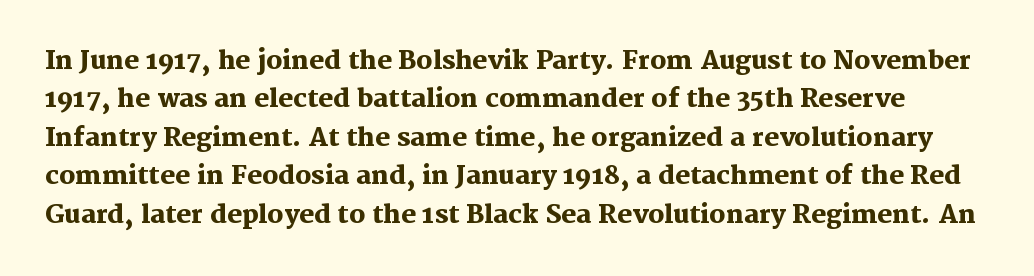
The image shows 25 px bold type, upright; set normal line spacing (1.54x), normal letter spacing, not underlined.
